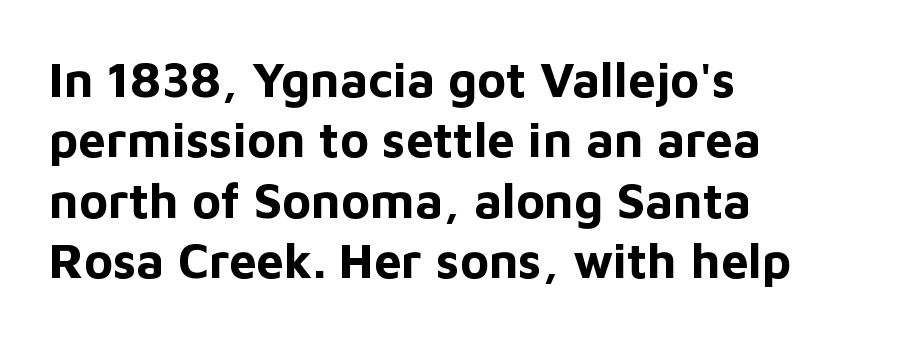
Q: Is the text bold? A: Yes.
Q: Is the text italic (slanted)? A: No, it is upright.
Q: Is the typeface a serif or a sans-serif typeface? A: Sans-serif.
Q: Is the text underlined? A: No.
Q: How is the paragraph aligned? A: Left-aligned.
Q: Is the spacing between letters normal or unusually wide? A: Normal.
Q: Width (condensed, normal, or wide)? A: Normal.
Q: Stroke contrast? A: Low.
Q: x-height? A: Medium.
Q: Monospaced? A: No.
